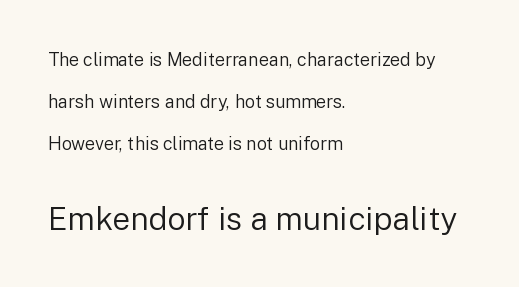
Descenders hang freely into open space. Is this a fixed-width face? No — the glyphs have proportional, varying widths. Short and long lines alike share a common starting point at left. Letter spacing: default. Designer's note — italics off, roman on.
